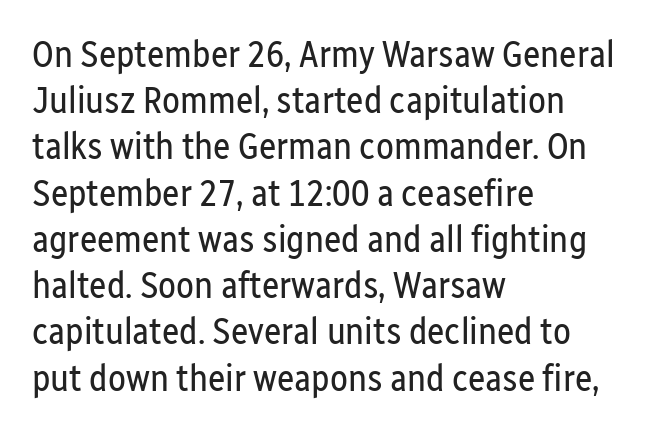
{"serif": "no", "italic": "no", "bold": "no", "weight": "regular", "width": "condensed", "stroke_contrast": "low", "x_height": "medium", "monospaced": "no", "underline": "no", "align": "left", "line_spacing": "normal", "line_spacing_ratio": 1.25, "letter_spacing": "normal", "letter_spacing_em": 0.0, "glyph_px": 37}
